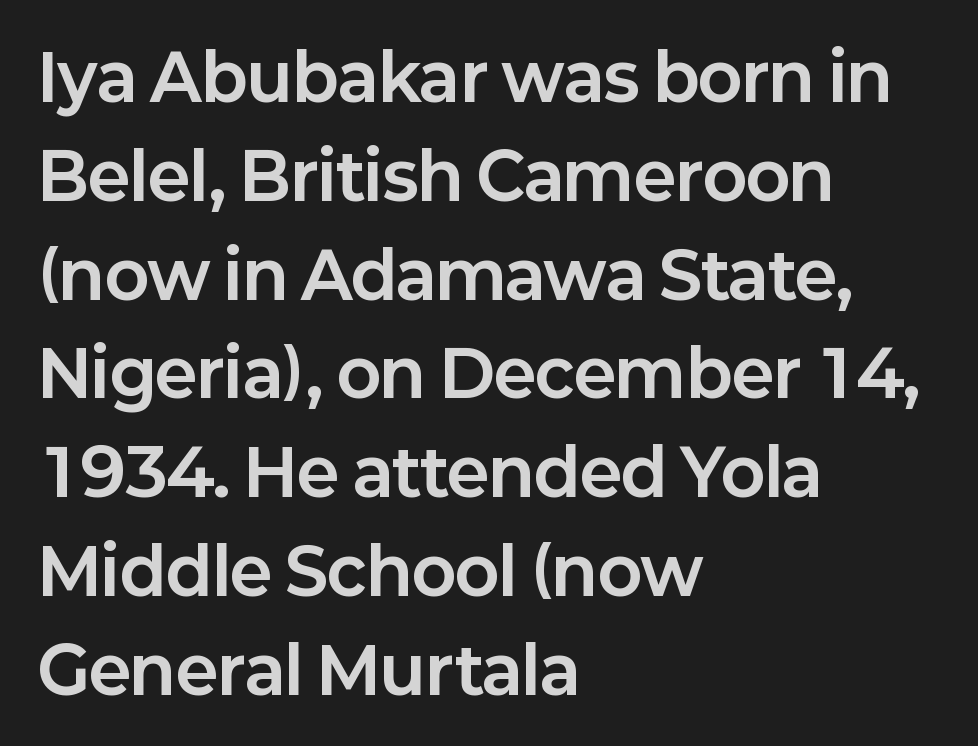
The image shows 65 px bold sans-serif type, upright; set left-aligned, normal line spacing (1.52x), normal letter spacing, not underlined; low stroke contrast and a medium x-height.
